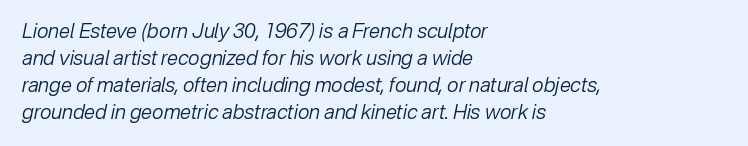
The image shows 20 px text type, italic (leaning right); set left-aligned, normal line spacing (1.35x), normal letter spacing, not underlined.
